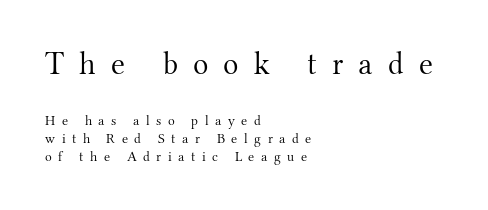
Q: Is the text bold? A: No.
Q: Is the text italic (slanted)? A: No, it is upright.
Q: Is the typeface a serif or a sans-serif typeface? A: Serif.
Q: Is the text underlined? A: No.
Q: How is the paragraph aligned? A: Left-aligned.
Q: Is the spacing between letters normal or unusually wide? A: Unusually wide.
Q: Is the spacing between lines tight, normal or loose? A: Normal.
Q: Which block of text is set in a larger size, the first (top) or the second (bottom)? A: The first (top) one.
Q: Width (condensed, normal, or wide)? A: Normal.
Q: Stroke contrast? A: Medium.
Q: x-height? A: Small.
Q: Monospaced? A: No.
